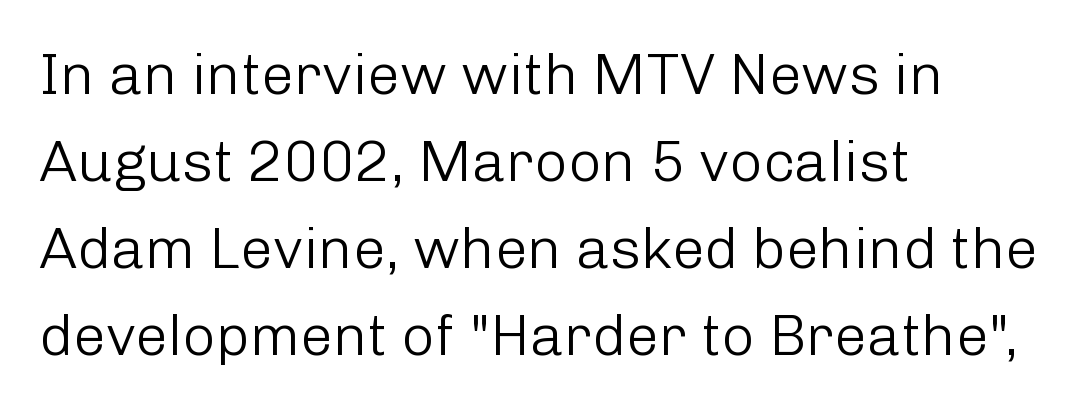
Q: Is the text bold? A: No.
Q: Is the text italic (slanted)? A: No, it is upright.
Q: Is the typeface a serif or a sans-serif typeface? A: Sans-serif.
Q: Is the text underlined? A: No.
Q: How is the paragraph aligned? A: Left-aligned.
Q: Is the spacing between letters normal or unusually wide? A: Normal.
Q: Is the spacing between lines tight, normal or loose? A: Normal.
Q: Width (condensed, normal, or wide)? A: Normal.
Q: Stroke contrast? A: Low.
Q: x-height? A: Medium.
Q: Monospaced? A: No.
